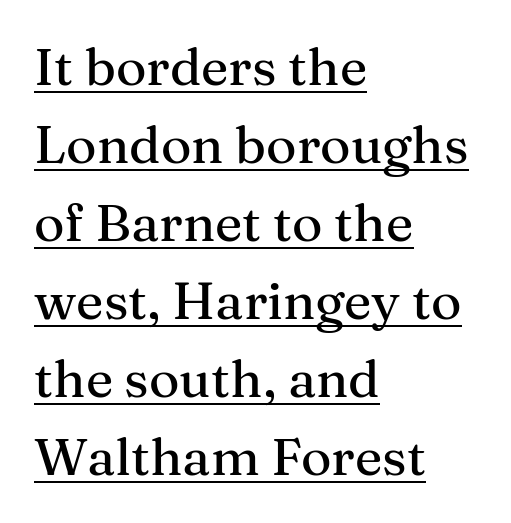
Vertically, the passage feels balanced, rows spaced as you'd expect. Here the designer chose a conventional face with non-uniform glyph widths. The face used here is rendered with its standard letterfit. Ordinary non-slanted type is in use. Small tapered or slab feet sit at the stroke ends, so this counts as serif.
